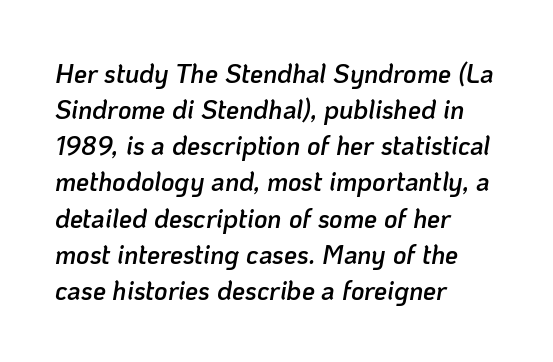
Q: Is the text bold? A: Semi-bold.
Q: Is the text italic (slanted)? A: Yes, it leans right by about 10 degrees.
Q: Is the text underlined? A: No.
Q: How is the paragraph aligned? A: Left-aligned.
Q: Is the spacing between letters normal or unusually wide? A: Normal.
Q: Is the spacing between lines tight, normal or loose? A: Normal.
